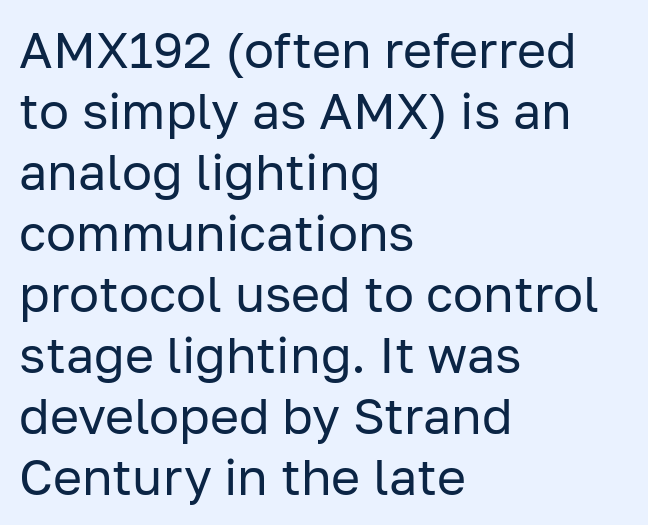
{"serif": "no", "italic": "no", "bold": "no", "weight": "regular", "width": "normal", "stroke_contrast": "low", "x_height": "medium", "monospaced": "no", "underline": "no", "align": "left", "line_spacing_ratio": 1.22, "letter_spacing": "normal", "letter_spacing_em": 0.0, "glyph_px": 50}
